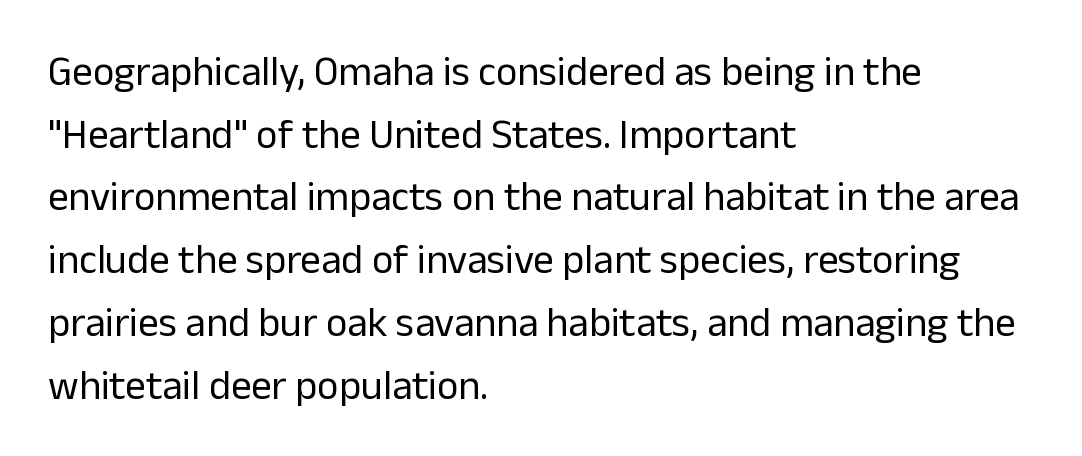
Q: Is the text bold? A: No.
Q: Is the text italic (slanted)? A: No, it is upright.
Q: Is the typeface a serif or a sans-serif typeface? A: Sans-serif.
Q: Is the text underlined? A: No.
Q: How is the paragraph aligned? A: Left-aligned.
Q: Is the spacing between letters normal or unusually wide? A: Normal.
Q: Is the spacing between lines tight, normal or loose? A: Normal.
Q: Width (condensed, normal, or wide)? A: Normal.
Q: Stroke contrast? A: Low.
Q: x-height? A: Medium.
Q: Monospaced? A: No.
